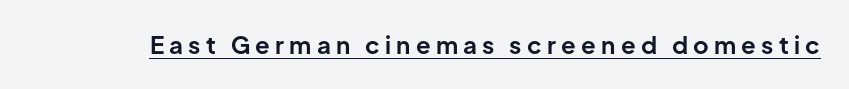
Letter spacing: wide. Do the letters lean? They stand straight. The face used here has the dense, thick strokes of a bold. The typesetter has applied underlining to the passage shown.
